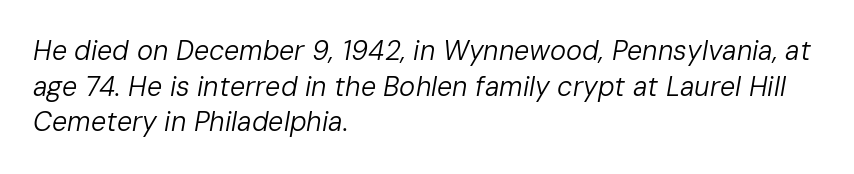
Teacher's note: observe the even left margin — that is flush-left alignment. Baseline-to-baseline distance is the conventional proportion of letter height. There's an unmistakable incline to the writing here. Only glyphs here, with clear space below each row. Letter spacing: default.
